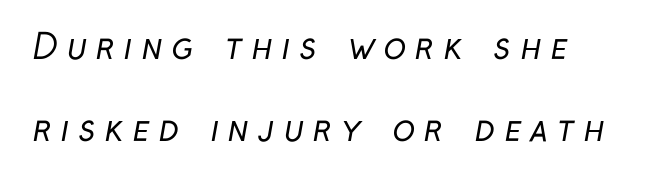
The letterforms sit at book weight or below. The horizontal fit of the characters is loose and conspicuously gappy. Anything drawn beneath the words? Only blank space. Serif or sans? Sans — the stroke terminals are bare. Spacing verdict: proportional, widths tailored to each character. Baseline-to-baseline distance is far greater than the letter height.
